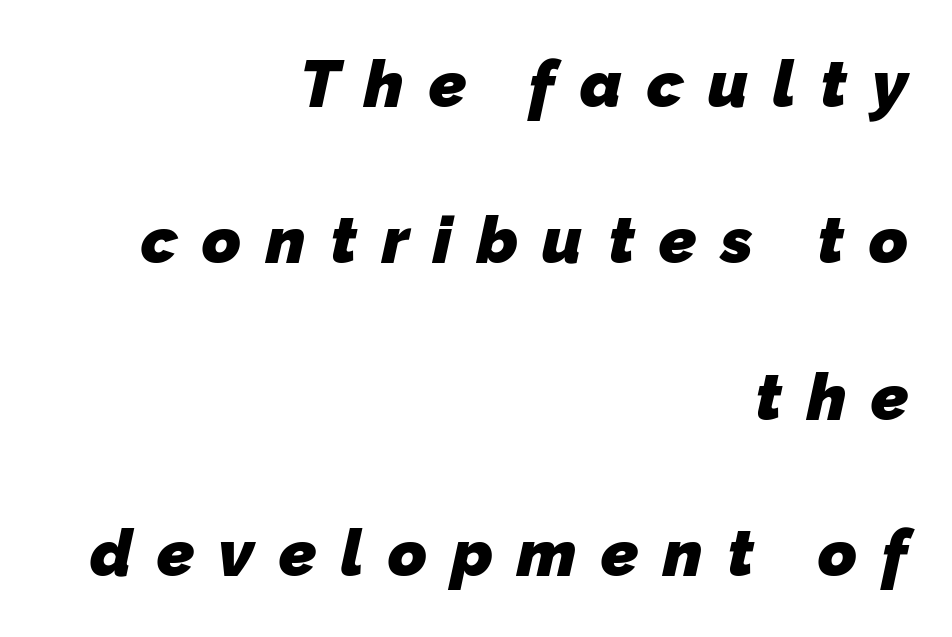
Q: Is the text bold? A: Yes.
Q: Is the typeface a serif or a sans-serif typeface? A: Sans-serif.
Q: Is the text underlined? A: No.
Q: How is the paragraph aligned? A: Right-aligned.
Q: Is the spacing between letters normal or unusually wide? A: Unusually wide.
Q: Is the spacing between lines tight, normal or loose? A: Loose.
Q: Width (condensed, normal, or wide)? A: Normal.
Q: Stroke contrast? A: Low.
Q: x-height? A: Medium.
Q: Monospaced? A: No.
